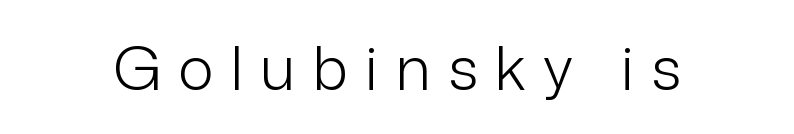
Q: Is the text bold? A: No.
Q: Is the text italic (slanted)? A: No, it is upright.
Q: Is the typeface a serif or a sans-serif typeface? A: Sans-serif.
Q: Is the text underlined? A: No.
Q: Is the spacing between letters normal or unusually wide? A: Unusually wide.
Q: Width (condensed, normal, or wide)? A: Normal.
Q: Stroke contrast? A: Low.
Q: x-height? A: Medium.
Q: Monospaced? A: No.
